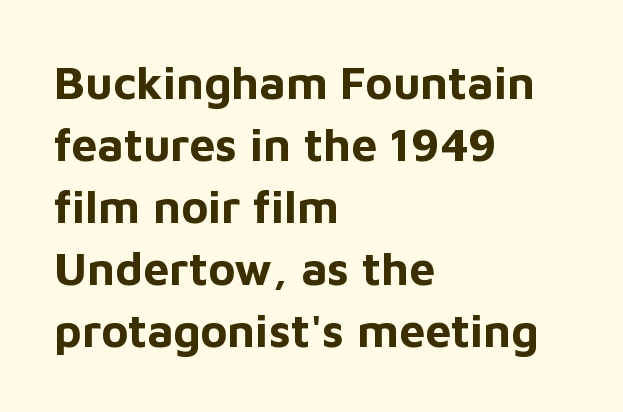
The image shows 46 px bold sans-serif type, upright; set left-aligned, normal line spacing (1.35x), normal letter spacing, not underlined; low stroke contrast and a medium x-height.
